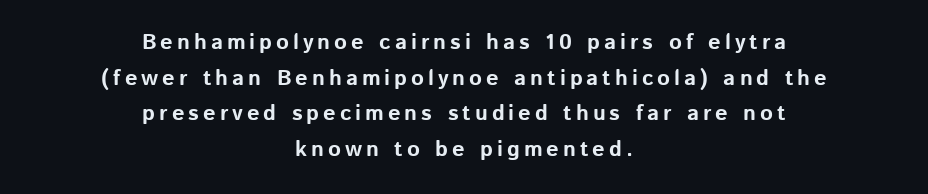
The image shows 22 px bold type, upright; set centered, normal line spacing (1.62x), not underlined.
